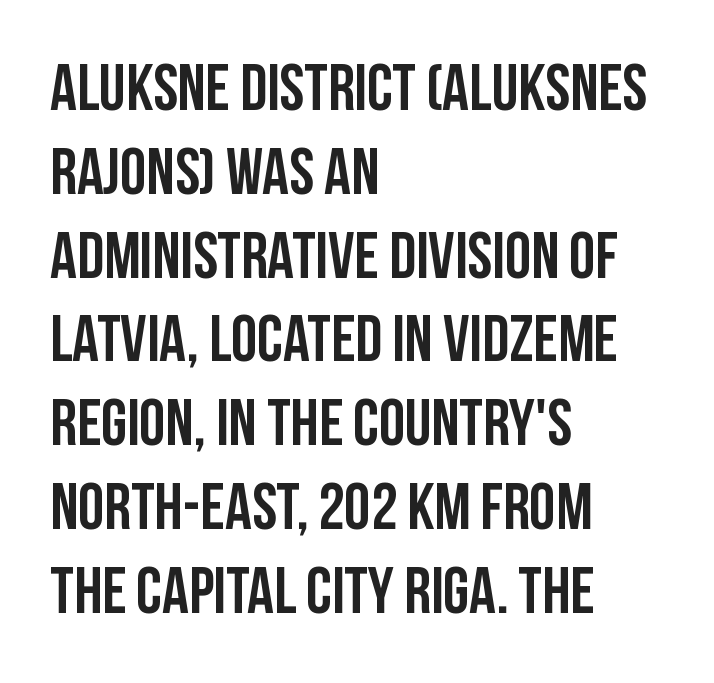
{"serif": "no", "italic": "no", "width": "condensed", "stroke_contrast": "low", "x_height": "large", "monospaced": "no", "underline": "no", "align": "left", "line_spacing": "normal", "line_spacing_ratio": 1.27, "letter_spacing": "normal", "letter_spacing_em": 0.0, "glyph_px": 66}
